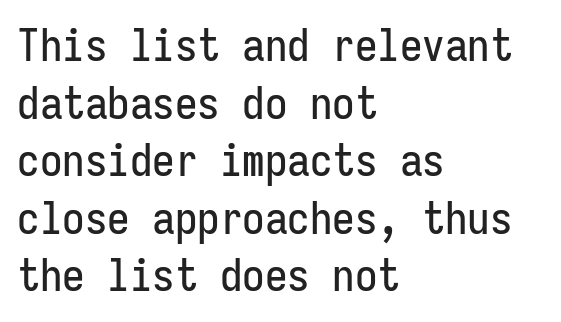
The image shows 45 px condensed sans-serif type, upright, monospaced; set left-aligned, normal line spacing (1.28x), normal letter spacing, not underlined; low stroke contrast and a medium x-height.
